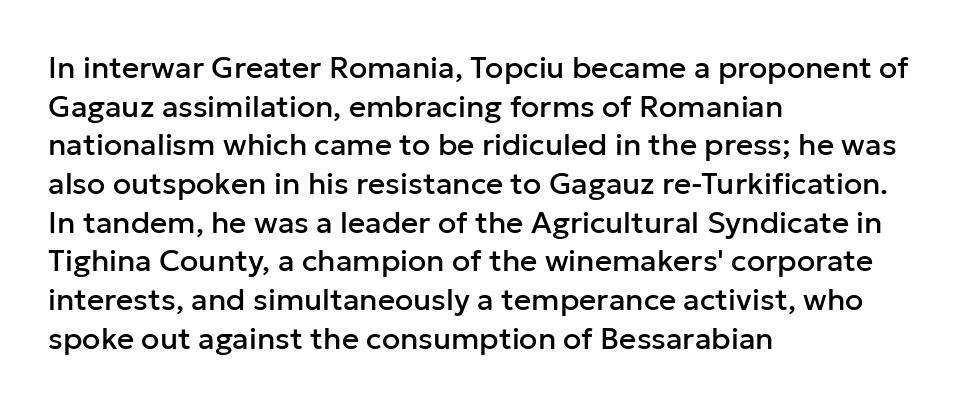
{"serif": "no", "italic": "no", "width": "normal", "stroke_contrast": "low", "x_height": "medium", "monospaced": "no", "underline": "no", "align": "left", "line_spacing": "normal", "line_spacing_ratio": 1.29, "letter_spacing": "normal", "letter_spacing_em": 0.0, "glyph_px": 30}
